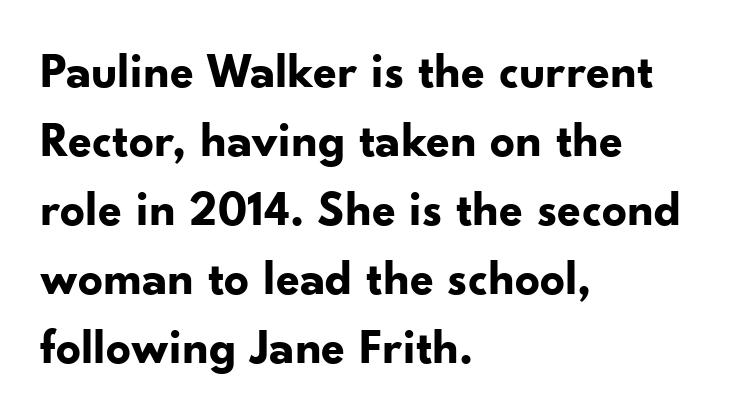
Q: Is the text bold? A: Yes.
Q: Is the text italic (slanted)? A: No, it is upright.
Q: Is the typeface a serif or a sans-serif typeface? A: Sans-serif.
Q: Is the text underlined? A: No.
Q: How is the paragraph aligned? A: Left-aligned.
Q: Is the spacing between letters normal or unusually wide? A: Normal.
Q: Is the spacing between lines tight, normal or loose? A: Normal.
Q: Width (condensed, normal, or wide)? A: Normal.
Q: Stroke contrast? A: Low.
Q: x-height? A: Small.
Q: Monospaced? A: No.
